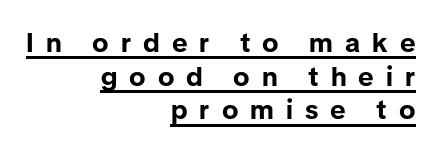
The image shows 27 px bold type, upright; set right-aligned, normal line spacing (1.25x), unusually wide letter spacing (+0.45 em), underlined.
